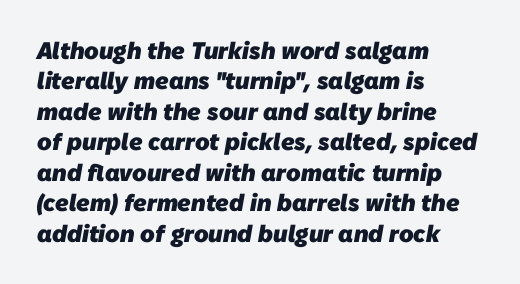
The image shows 24 px bold type; set left-aligned, normal line spacing (1.27x), normal letter spacing, not underlined.
